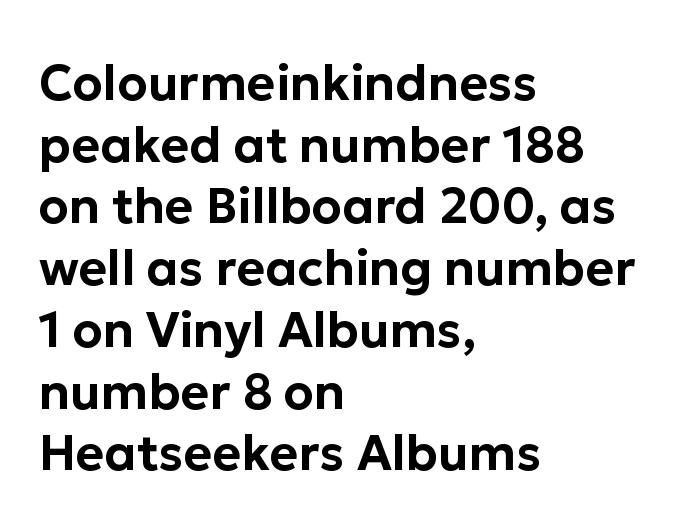
The image shows 49 px sans-serif type, upright; set left-aligned, normal line spacing (1.26x), normal letter spacing, not underlined; low stroke contrast and a medium x-height.
